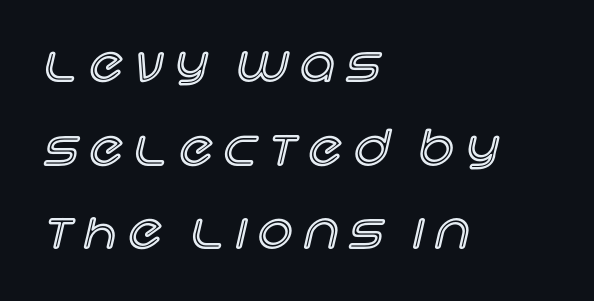
The image shows 48 px text type; set left-aligned, line spacing 1.74x, unusually wide letter spacing (+0.25 em), not underlined; a large x-height.
